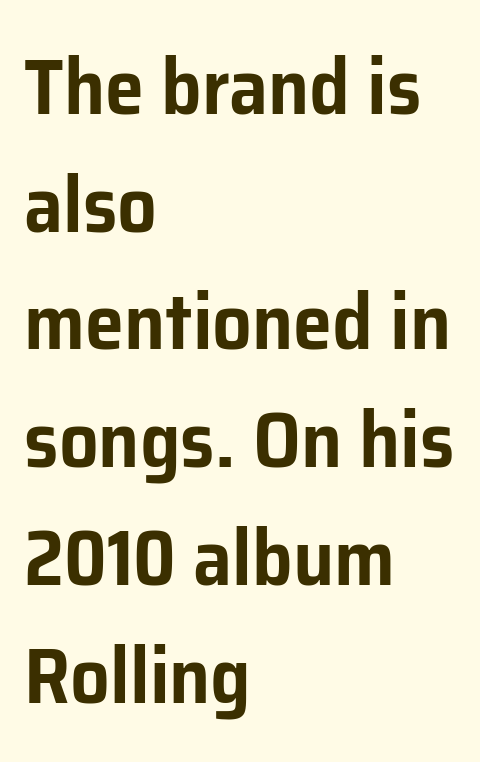
{"serif": "no", "italic": "no", "width": "normal", "stroke_contrast": "low", "x_height": "medium", "monospaced": "no", "underline": "no", "align": "left", "line_spacing": "normal", "line_spacing_ratio": 1.49, "letter_spacing": "normal", "letter_spacing_em": 0.0, "glyph_px": 79}
